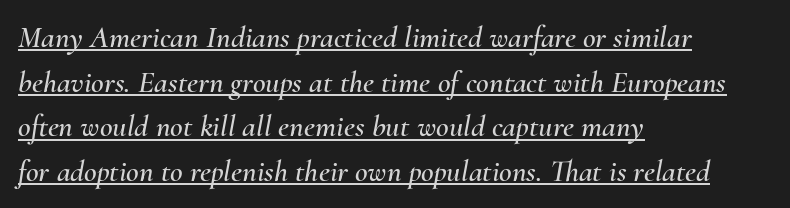
Q: Is the text italic (slanted)? A: Yes, it leans right by about 10 degrees.
Q: Is the text underlined? A: Yes.
Q: How is the paragraph aligned? A: Left-aligned.
Q: Is the spacing between letters normal or unusually wide? A: Normal.
Q: Is the spacing between lines tight, normal or loose? A: Normal.
Q: Width (condensed, normal, or wide)? A: Normal.
Q: Stroke contrast? A: Medium.
Q: x-height? A: Small.
Q: Monospaced? A: No.
